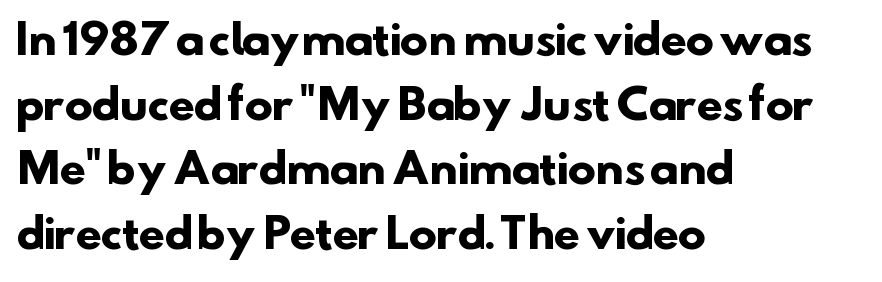
{"serif": "no", "bold": "yes", "weight": "heavy", "width": "normal", "stroke_contrast": "low", "x_height": "small", "monospaced": "no", "underline": "no", "align": "left", "line_spacing": "normal", "line_spacing_ratio": 1.54, "letter_spacing": "normal", "letter_spacing_em": 0.0, "glyph_px": 42}
